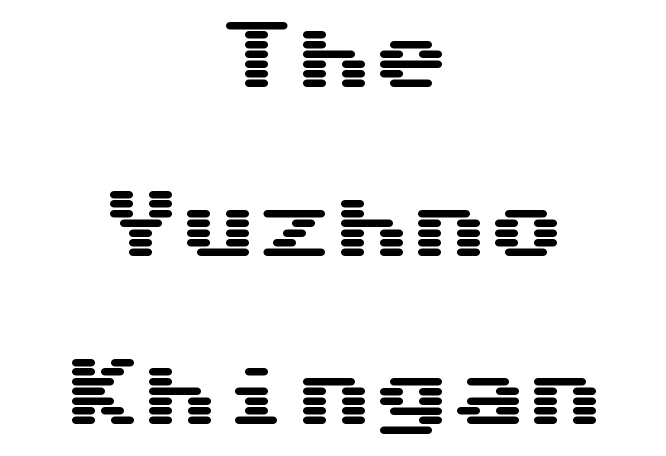
Q: Is the text italic (slanted)? A: No, it is upright.
Q: Is the typeface a serif or a sans-serif typeface? A: Sans-serif.
Q: Is the text underlined? A: No.
Q: How is the paragraph aligned? A: Centered.
Q: Is the spacing between letters normal or unusually wide? A: Normal.
Q: Is the spacing between lines tight, normal or loose? A: Loose.
Q: Width (condensed, normal, or wide)? A: Wide.
Q: Stroke contrast? A: Medium.
Q: x-height? A: Medium.
Q: Monospaced? A: Yes.
